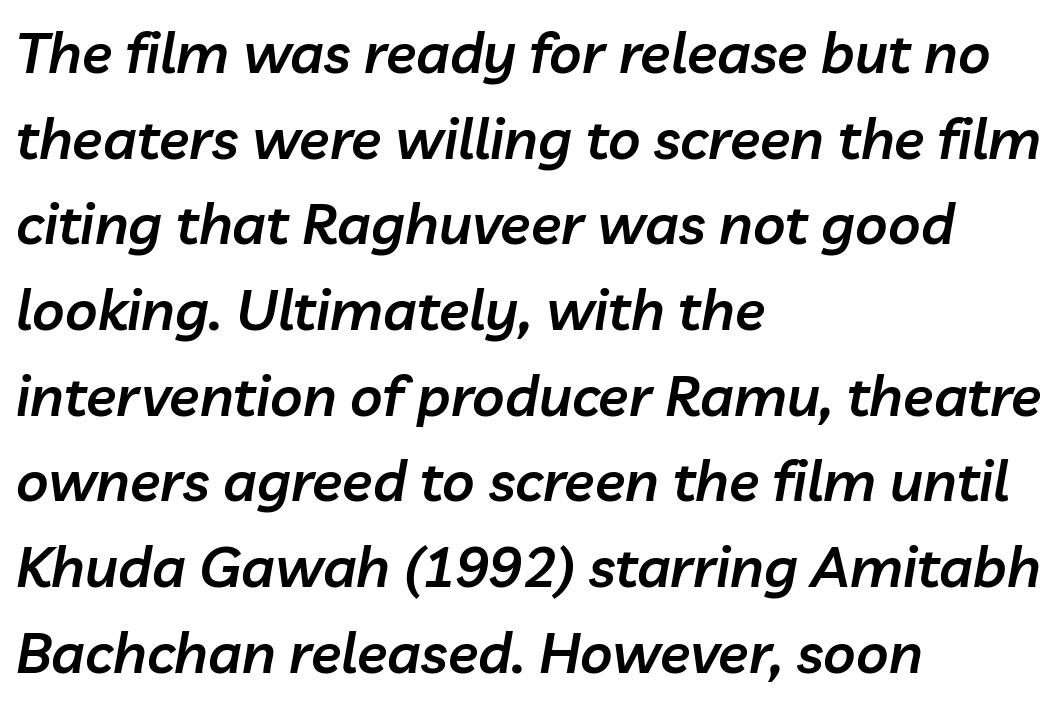
It's the slanting kind of type. The rows are spaced the way most documents space them. Compared with a centered layout, this one pins lines to the left instead. Typesetter's note: demi weight, one step under bold.
